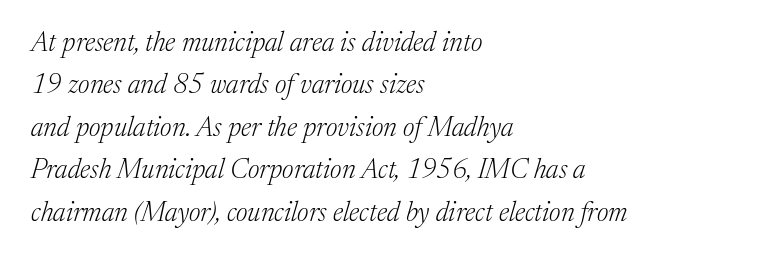
Q: Is the text bold? A: No.
Q: Is the text italic (slanted)? A: Yes, it leans right by about 17 degrees.
Q: Is the text underlined? A: No.
Q: How is the paragraph aligned? A: Left-aligned.
Q: Is the spacing between letters normal or unusually wide? A: Normal.
Q: Is the spacing between lines tight, normal or loose? A: Normal.
